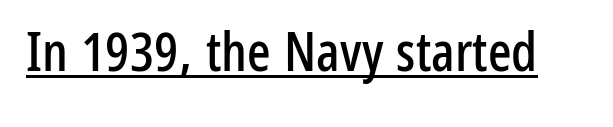
{"serif": "no", "italic": "no", "width": "condensed", "stroke_contrast": "low", "x_height": "medium", "monospaced": "no", "underline": "yes", "letter_spacing": "normal", "letter_spacing_em": 0.0, "glyph_px": 55}
